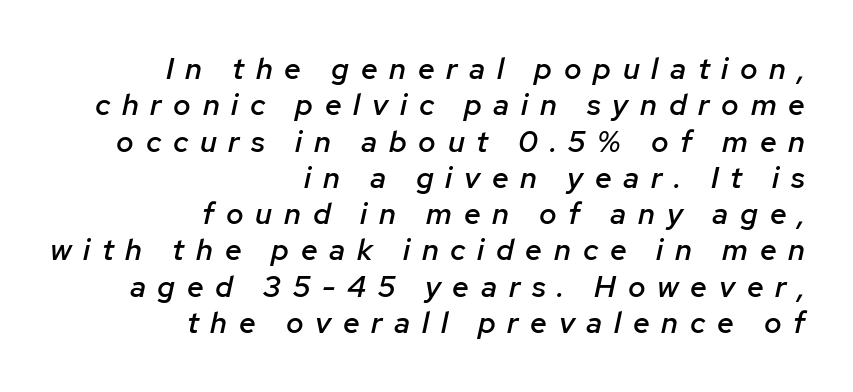
Q: Is the text bold? A: Semi-bold.
Q: Is the text italic (slanted)? A: Yes, it leans right by about 12 degrees.
Q: Is the text underlined? A: No.
Q: How is the paragraph aligned? A: Right-aligned.
Q: Is the spacing between letters normal or unusually wide? A: Unusually wide.
Q: Width (condensed, normal, or wide)? A: Normal.
Q: Stroke contrast? A: Low.
Q: x-height? A: Medium.
Q: Monospaced? A: No.
